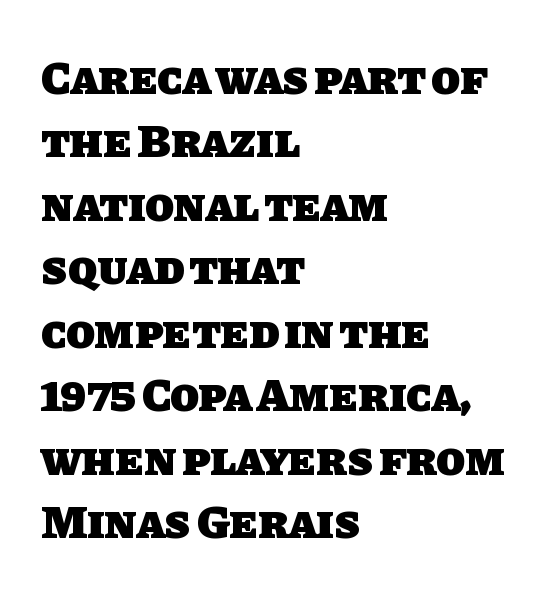
{"serif": "no", "bold": "yes", "weight": "heavy", "width": "normal", "stroke_contrast": "low", "x_height": "large", "monospaced": "no", "underline": "no", "align": "left", "line_spacing": "normal", "line_spacing_ratio": 1.35, "letter_spacing": "normal", "letter_spacing_em": 0.0, "glyph_px": 47}
